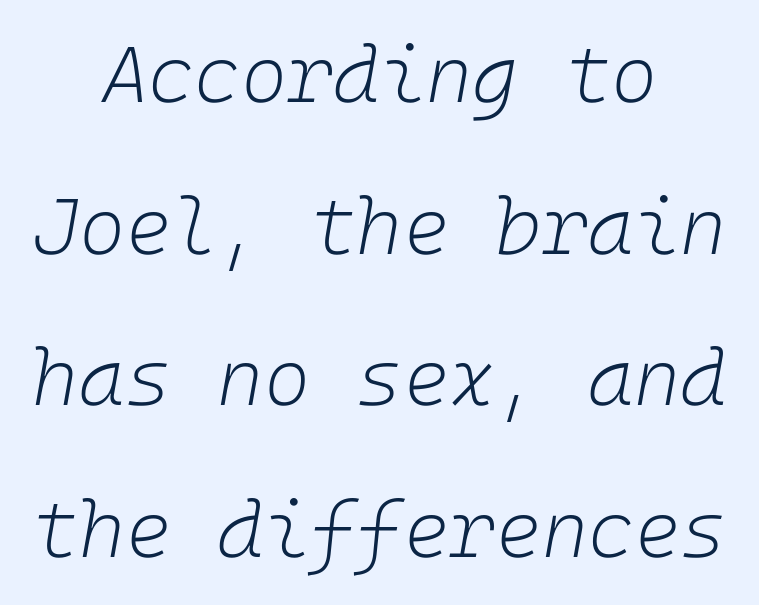
{"italic": "yes", "lean": "right", "slant_degrees": 10, "bold": "no", "weight": "light", "width": "normal", "stroke_contrast": "low", "x_height": "medium", "underline": "no", "align": "center", "line_spacing": "loose", "line_spacing_ratio": 1.92, "letter_spacing": "normal", "letter_spacing_em": 0.0, "glyph_px": 79}
